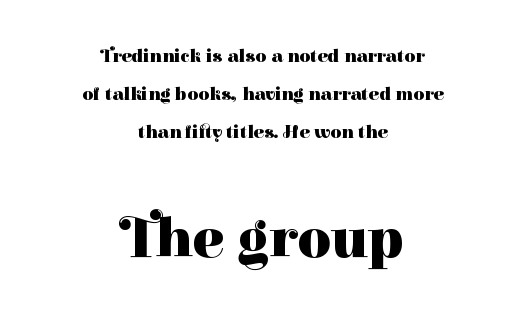
Every character sits straight up, as roman type does. The lines are quadded center. Each word holds together tightly as a unit, with standard inter-letter gaps. Character widths vary here, with narrow letters taking less room than wide ones. This is heavy type, rendered in bold. Look at the bottom of the vertical strokes: they flare into serifs here.
